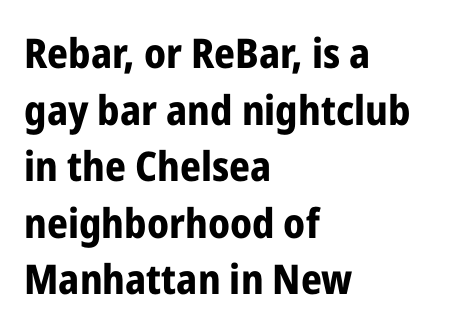
{"serif": "no", "italic": "no", "bold": "yes", "weight": "bold", "width": "condensed", "stroke_contrast": "low", "x_height": "medium", "monospaced": "no", "underline": "no", "align": "left", "line_spacing": "normal", "line_spacing_ratio": 1.38, "letter_spacing": "normal", "letter_spacing_em": 0.0, "glyph_px": 41}
